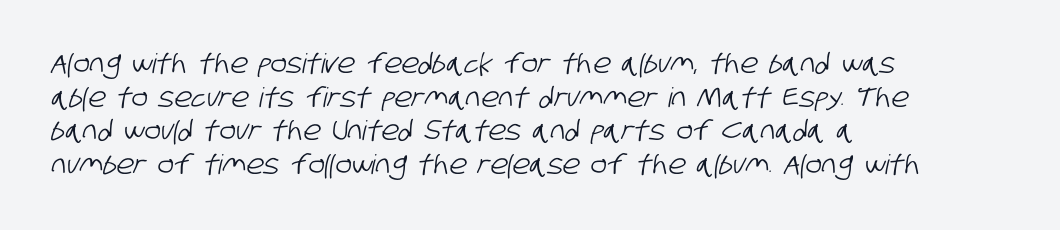
Reading down the block, your eye returns to a fixed left position each line. Plain, unruled lines of type. Evenly set lines give the paragraph a standard silhouette. Honestly, the letter spacing is just normal — you wouldn't notice it.
